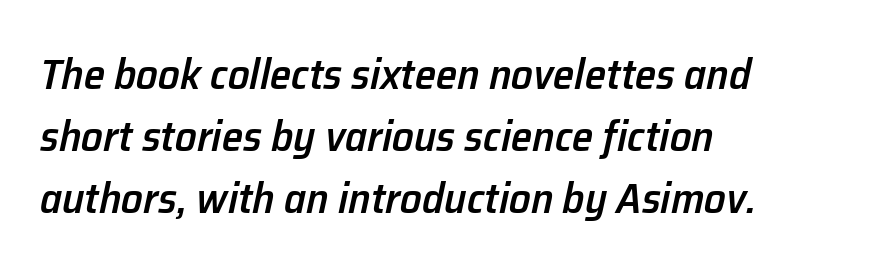
Q: Is the text bold? A: Semi-bold.
Q: Is the text italic (slanted)? A: Yes, it leans right by about 12 degrees.
Q: Is the text underlined? A: No.
Q: How is the paragraph aligned? A: Left-aligned.
Q: Is the spacing between letters normal or unusually wide? A: Normal.
Q: Is the spacing between lines tight, normal or loose? A: Normal.
Q: Width (condensed, normal, or wide)? A: Normal.
Q: Stroke contrast? A: Low.
Q: x-height? A: Medium.
Q: Monospaced? A: No.
